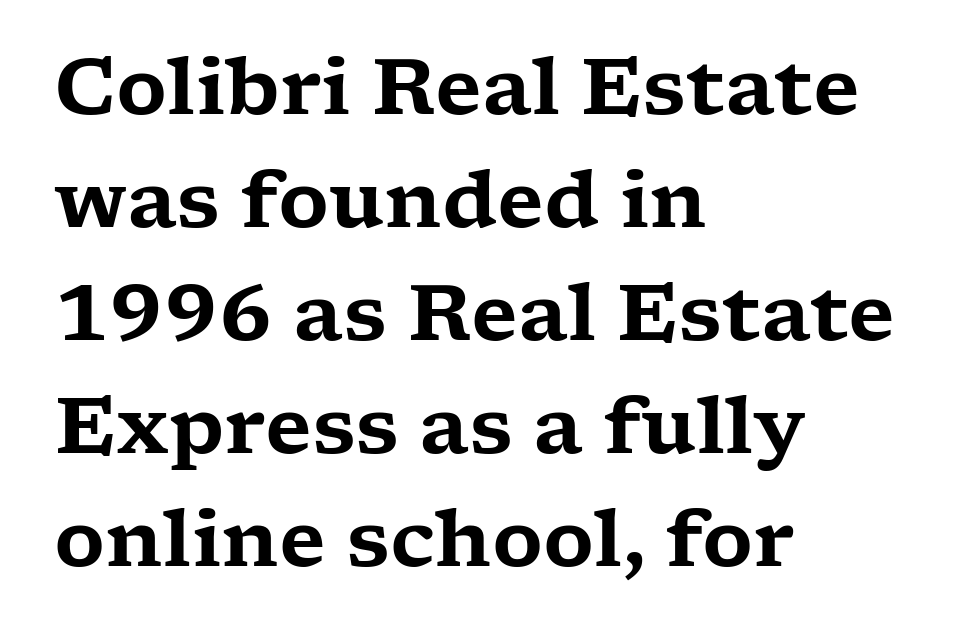
This is serif lettering, the kind often seen in printed books. Think of a printed novel: that variable character pitch is what you see here. Reading down the column, the eye jumps a familiar distance to each next line. The letters sit at their default tracking, neither squeezed nor spread. Style check: upright. Visually the block forms a straight wall on the left and a jagged coastline on the right.
